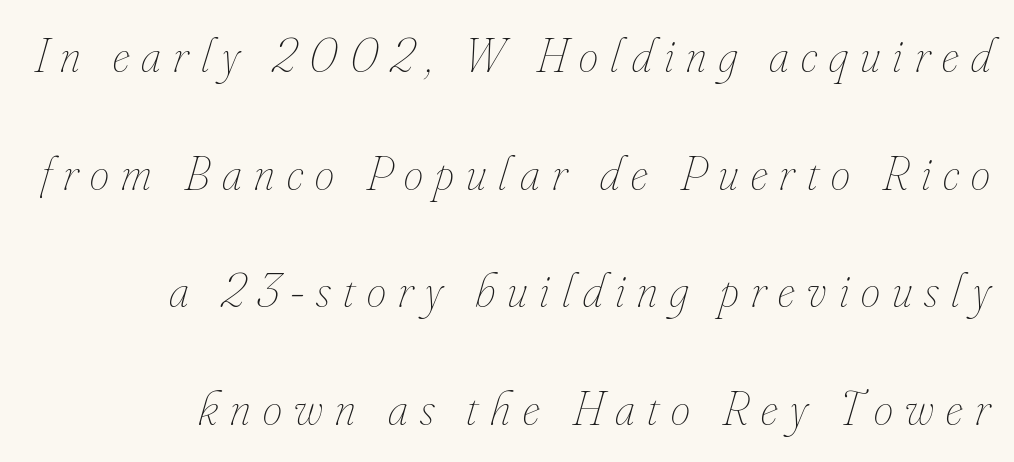
Q: Is the text bold? A: No.
Q: Is the text italic (slanted)? A: Yes, it leans right by about 16 degrees.
Q: Is the text underlined? A: No.
Q: Is the spacing between letters normal or unusually wide? A: Unusually wide.
Q: Is the spacing between lines tight, normal or loose? A: Loose.
Q: Width (condensed, normal, or wide)? A: Condensed.
Q: Stroke contrast? A: Low.
Q: x-height? A: Small.
Q: Monospaced? A: No.
